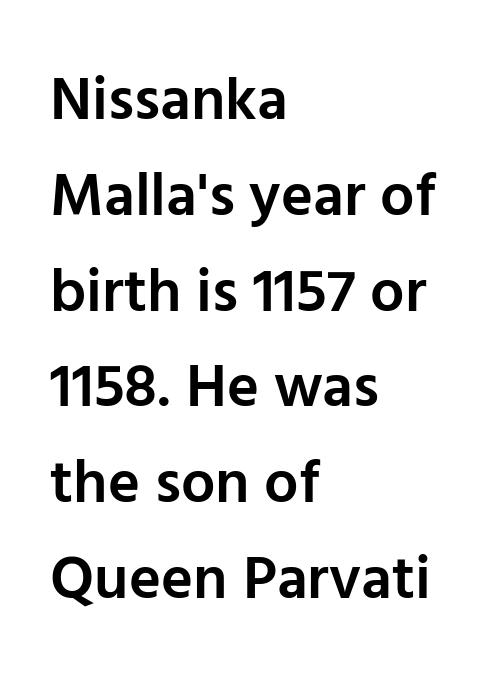
The image shows 61 px semibold sans-serif type, upright; set left-aligned, normal line spacing (1.57x), normal letter spacing, not underlined; low stroke contrast and a medium x-height.
